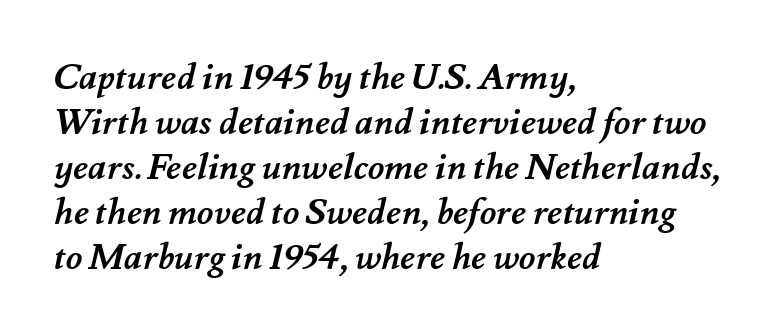
The image shows 36 px semibold type; set left-aligned, normal line spacing (1.25x), normal letter spacing, not underlined; medium stroke contrast and a small x-height.
